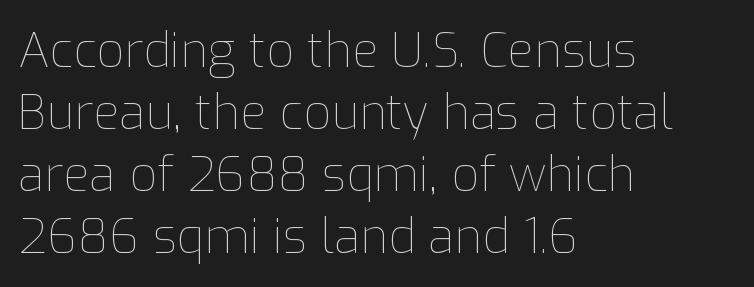
Rows of type keep a routine distance in the vertical direction. Think of a printed novel: that variable character pitch is what you see here. No word sits above an underline. Unbolded letterforms with no extra heft.
